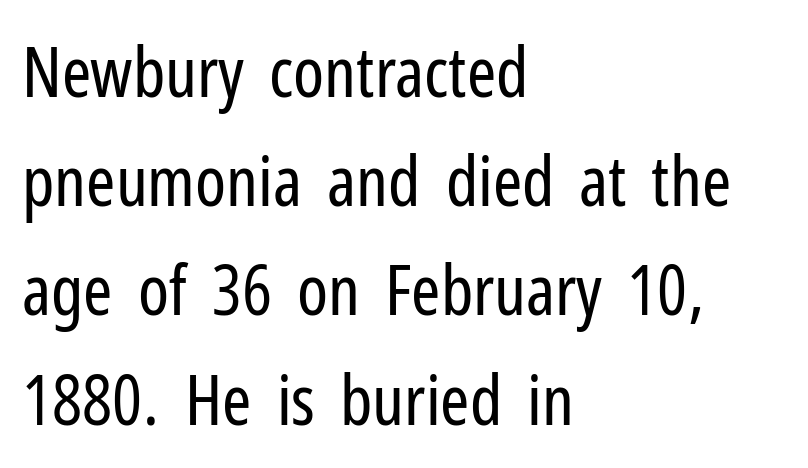
The image shows 70 px regular-weight, condensed sans-serif type, upright; set left-aligned, normal line spacing (1.56x), normal letter spacing, not underlined; low stroke contrast and a medium x-height.
